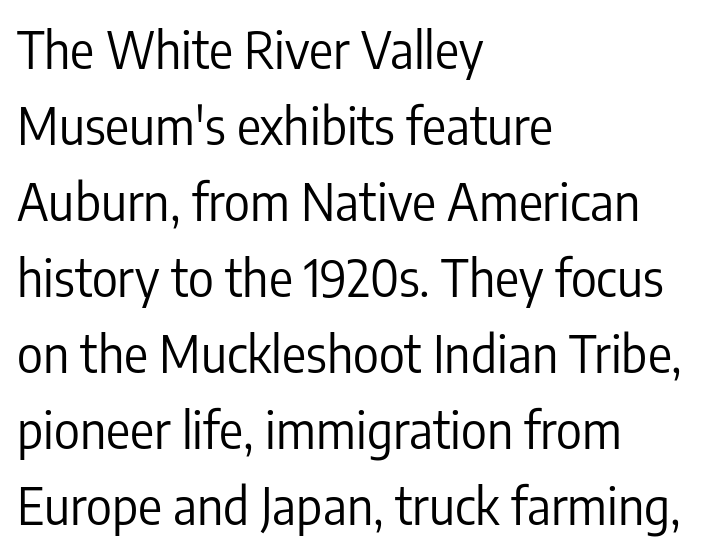
Each new line begins a customary step beneath the previous one. Look at the tracking — it's just the regular setting, nothing added. The type family on display is of the sans-serif kind. Varying glyph widths throughout — classic text-font behaviour.
